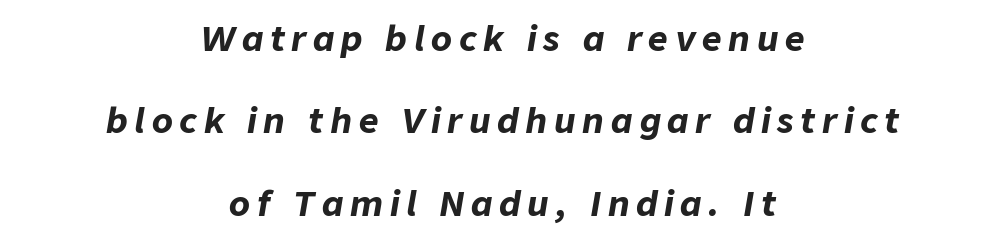
Here the glyphs are tracked loosely, breaking word shapes into spaced letters. Character widths vary here, with narrow letters taking less room than wide ones. The space directly below the letters is spotless. The font is running at its bold setting.
